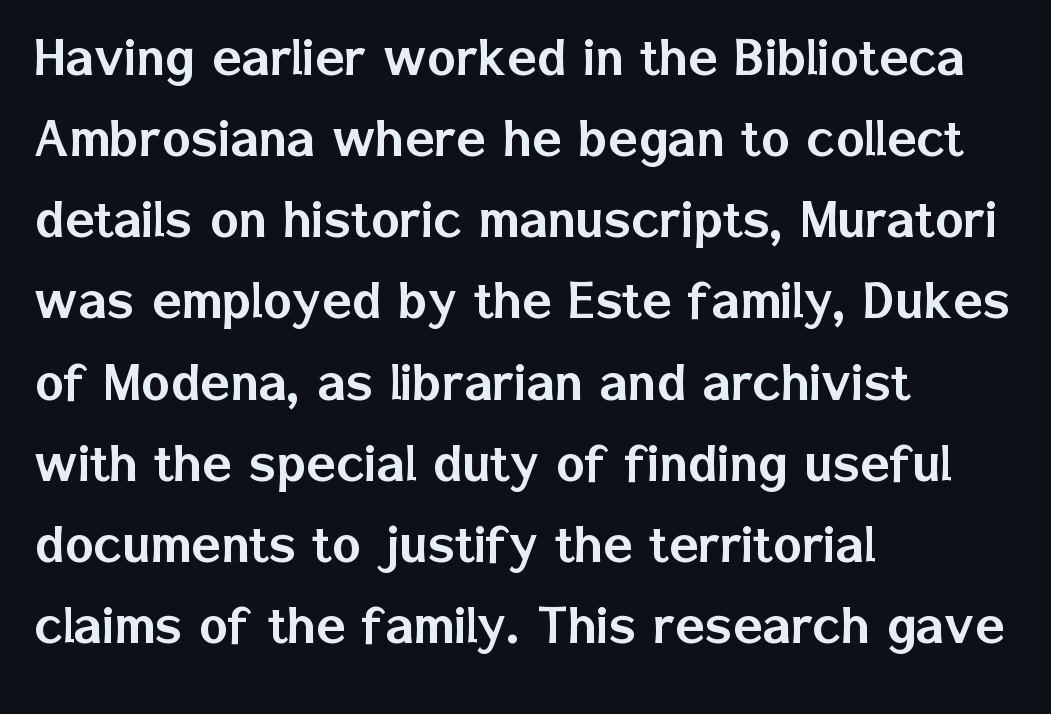
Q: Is the text italic (slanted)? A: No, it is upright.
Q: Is the typeface a serif or a sans-serif typeface? A: Sans-serif.
Q: Is the text underlined? A: No.
Q: How is the paragraph aligned? A: Left-aligned.
Q: Is the spacing between letters normal or unusually wide? A: Normal.
Q: Is the spacing between lines tight, normal or loose? A: Normal.
Q: Width (condensed, normal, or wide)? A: Normal.
Q: Stroke contrast? A: Low.
Q: x-height? A: Medium.
Q: Monospaced? A: No.
